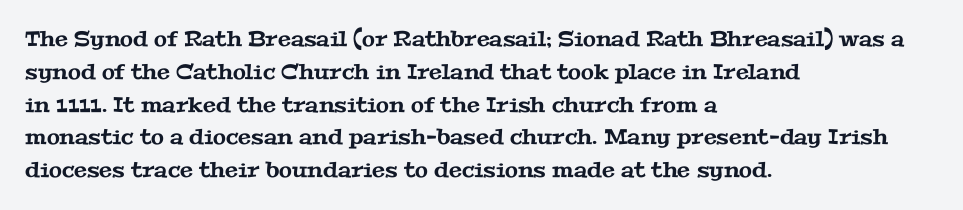
Q: Is the text underlined? A: No.
Q: How is the paragraph aligned? A: Left-aligned.
Q: Is the spacing between letters normal or unusually wide? A: Normal.
Q: Is the spacing between lines tight, normal or loose? A: Normal.
